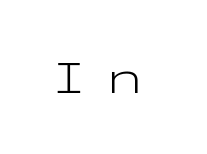
A roman cut, with each character standing at attention. Display-style spreading of the glyphs; the letterfit is very open. The letterforms sit at book weight or below. The words here are not underlined.
